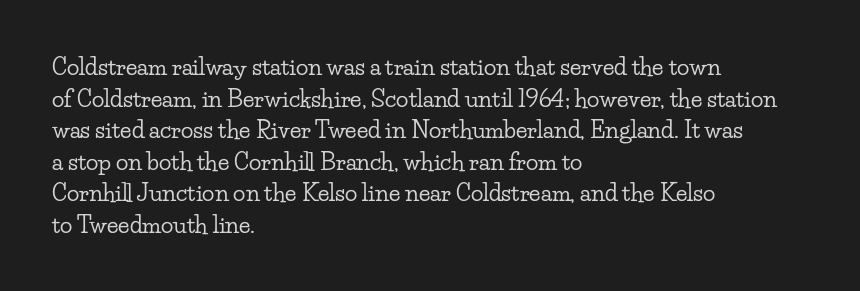
The image shows 23 px text type, upright; set left-aligned, normal line spacing (1.37x), normal letter spacing, not underlined.
